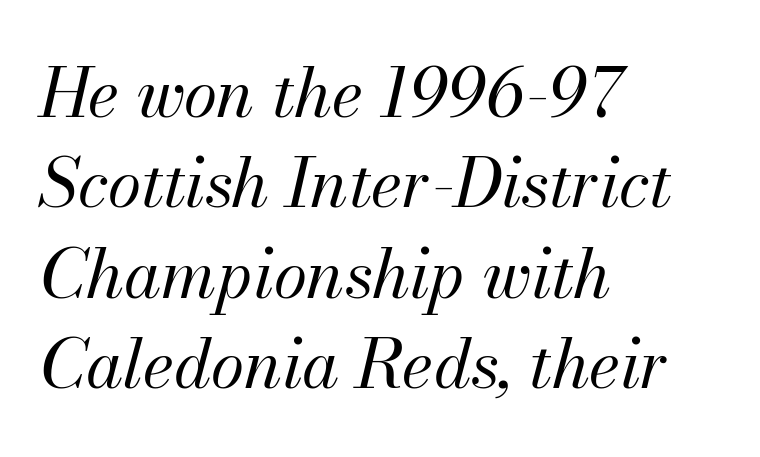
Q: Is the text bold? A: No.
Q: Is the text italic (slanted)? A: Yes, it leans right by about 13 degrees.
Q: Is the text underlined? A: No.
Q: How is the paragraph aligned? A: Left-aligned.
Q: Is the spacing between letters normal or unusually wide? A: Normal.
Q: Is the spacing between lines tight, normal or loose? A: Normal.
Q: Width (condensed, normal, or wide)? A: Normal.
Q: Stroke contrast? A: Medium.
Q: x-height? A: Small.
Q: Monospaced? A: No.
